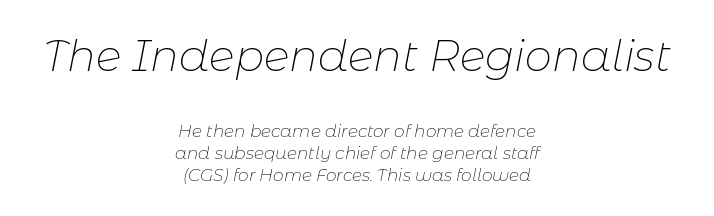
The image shows 43 px thin type, italic (leaning right); set centered, normal line spacing (1.31x), normal letter spacing, not underlined; the first (top) block is 2.53x larger; low stroke contrast and a medium x-height.
